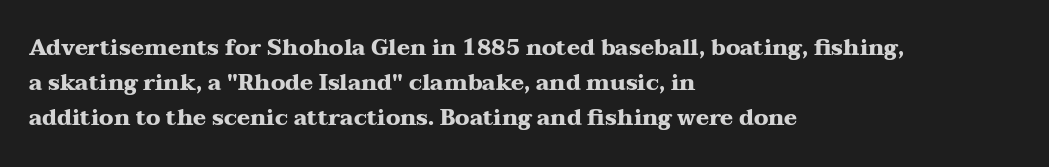
Q: Is the text bold? A: Yes.
Q: Is the text italic (slanted)? A: No, it is upright.
Q: Is the text underlined? A: No.
Q: How is the paragraph aligned? A: Left-aligned.
Q: Is the spacing between letters normal or unusually wide? A: Normal.
Q: Is the spacing between lines tight, normal or loose? A: Normal.
